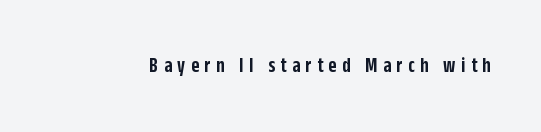
{"italic": "no", "bold": "semi", "underline": "no", "letter_spacing": "wide", "letter_spacing_em": 0.25, "glyph_px": 22}
